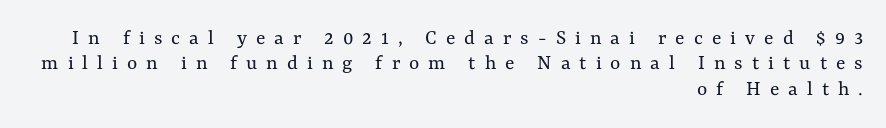
Look at the tracking — it's clearly loosened, letters drifting apart. Leftover space on each line is placed entirely before the opening word. The strokes are not fattened; the text isn't bold. Characters remain perfectly vertical along every line. What's the leading like? Squeezed, with rows nearly overlapping.
